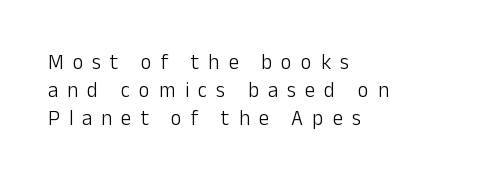
The image shows 21 px text type, upright; set left-aligned, normal line spacing (1.33x), unusually wide letter spacing (+0.43 em), not underlined.
